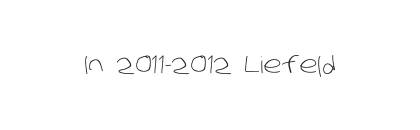
Between one letter and the next there's only the usual sliver of space. Weight: in the light-to-regular range. This rendering features lettering with no underline.
